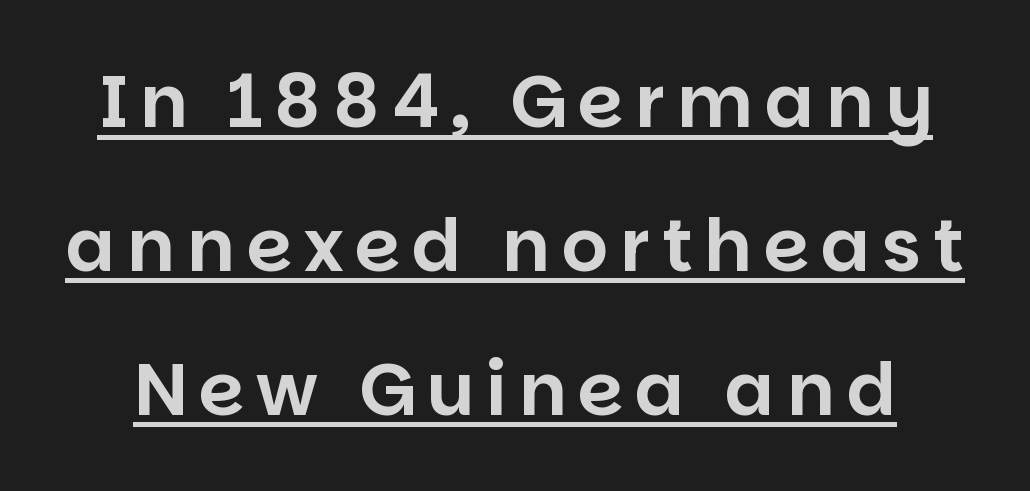
A typesetter would mark this as roman, not italic. Compared with undecorated copy, this sample adds a rule below the words. This sample uses a sans-serif face. Spacing verdict: proportional, widths tailored to each character. Rows of type keep a wide berth in the vertical direction.
